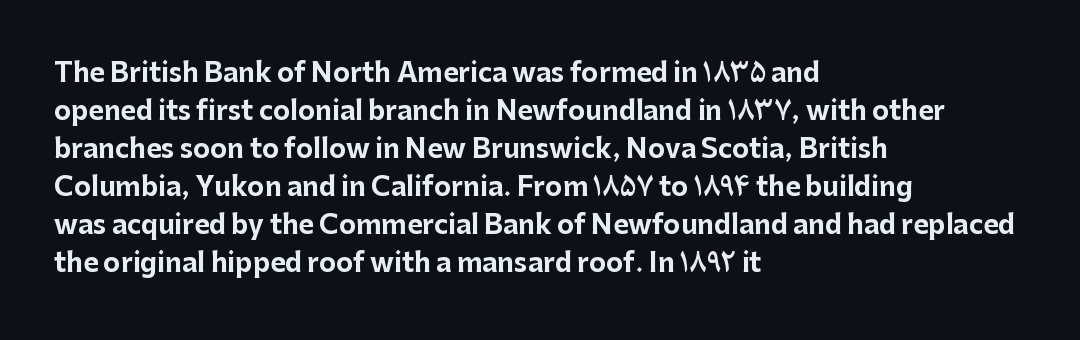
Horizontal alignment here is leftward, the default for most running prose. Nothing unusual about the tracking: characters are spaced as the font intends. Students, observe: this is what conventionally led text looks like. Does the lettering tilt? It doesn't — this is upright.
